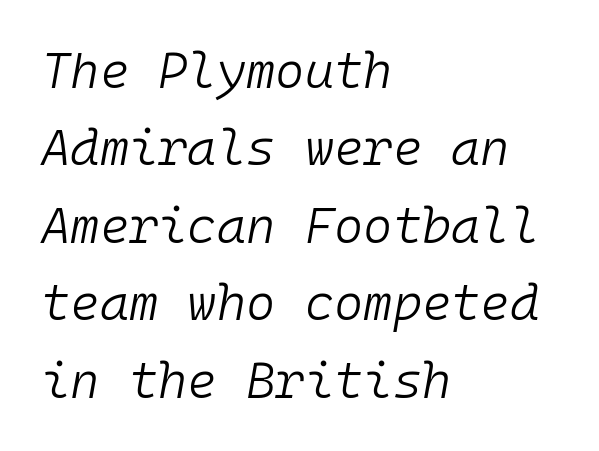
Q: Is the text bold? A: No.
Q: Is the text italic (slanted)? A: Yes, it leans right by about 10 degrees.
Q: Is the text underlined? A: No.
Q: How is the paragraph aligned? A: Left-aligned.
Q: Is the spacing between letters normal or unusually wide? A: Normal.
Q: Is the spacing between lines tight, normal or loose? A: Normal.
Q: Width (condensed, normal, or wide)? A: Normal.
Q: Stroke contrast? A: Low.
Q: x-height? A: Medium.
Q: Monospaced? A: Yes.
